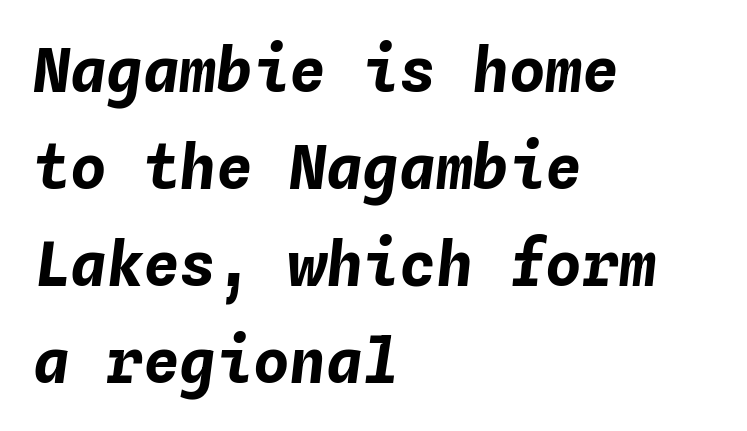
Leading: standard. If you drew a ruler down the left edge, every line would touch it. The passage shown is typed in a monospace face where columns stay perfectly aligned. The words here are not underlined. Summary of weight: heavy, a full bold. Compared with typical body copy, the letter spacing here is the same.
